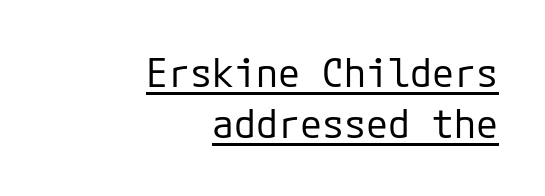
The leading is moderate, giving the passage an even texture. Each line of the rendering has a horizontal stroke beneath the glyphs. Leftover space on each line is placed entirely before the opening word. The passage shown has conventional tracking throughout.
